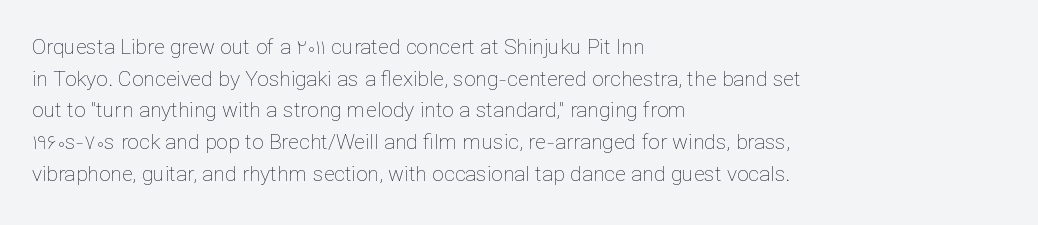
Q: Is the text bold? A: No.
Q: Is the text italic (slanted)? A: No, it is upright.
Q: Is the text underlined? A: No.
Q: How is the paragraph aligned? A: Left-aligned.
Q: Is the spacing between letters normal or unusually wide? A: Normal.
Q: Is the spacing between lines tight, normal or loose? A: Normal.
